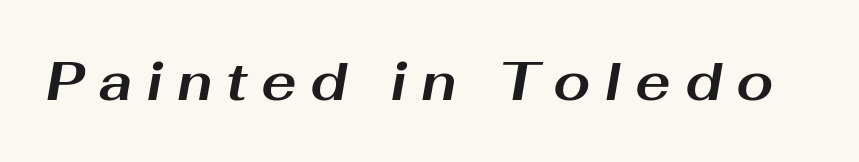
The image shows 53 px bold, wide type, italic (leaning right); set unusually wide letter spacing (+0.26 em), not underlined; medium stroke contrast and a medium x-height.
